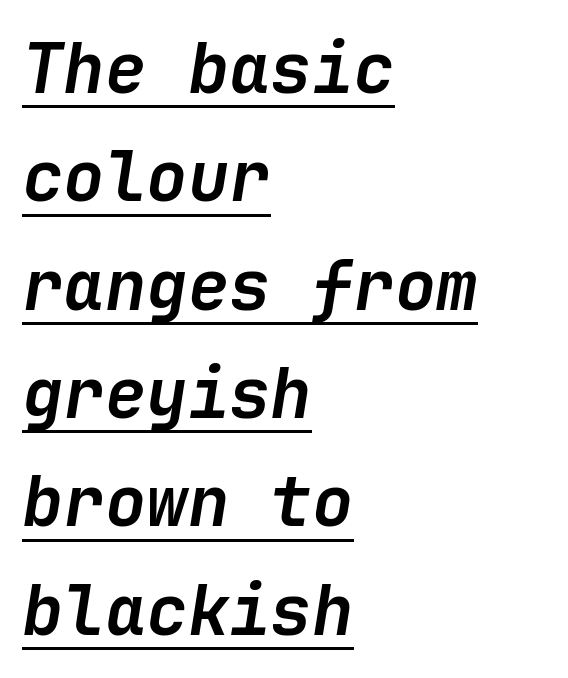
The image shows 69 px semibold type, italic (leaning right); set left-aligned, normal line spacing (1.57x), normal letter spacing, underlined; low stroke contrast and a medium x-height.
